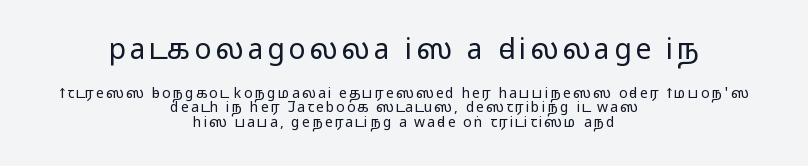
The image shows 28 px regular-weight, wide sans-serif type, upright; set centered, tight line spacing (1.04x), not underlined; the first (top) block is 2.0x larger; low stroke contrast and a medium x-height.
